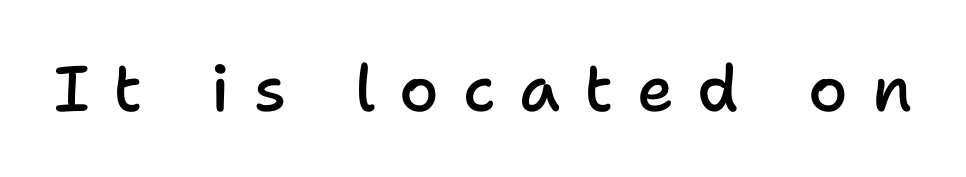
Q: Is the text bold? A: Semi-bold.
Q: Is the text italic (slanted)? A: No, it is upright.
Q: Is the typeface a serif or a sans-serif typeface? A: Sans-serif.
Q: Is the text underlined? A: No.
Q: Is the spacing between letters normal or unusually wide? A: Unusually wide.
Q: Width (condensed, normal, or wide)? A: Normal.
Q: Stroke contrast? A: Low.
Q: x-height? A: Medium.
Q: Monospaced? A: No.
